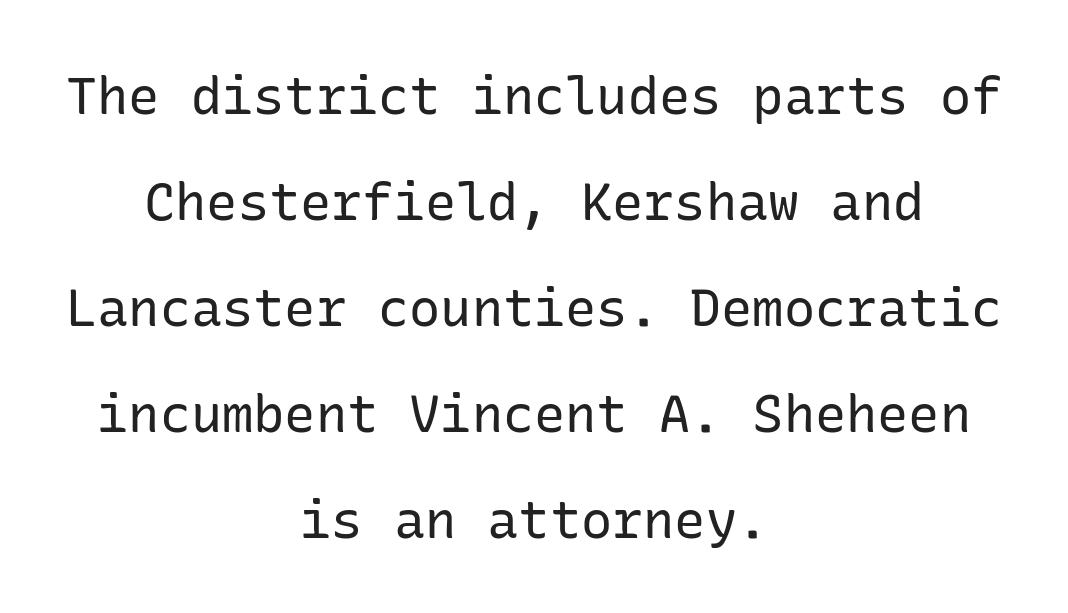
The image shows 52 px regular-weight sans-serif type, upright; set centered, loose line spacing (2.04x), normal letter spacing, not underlined; low stroke contrast and a medium x-height.
